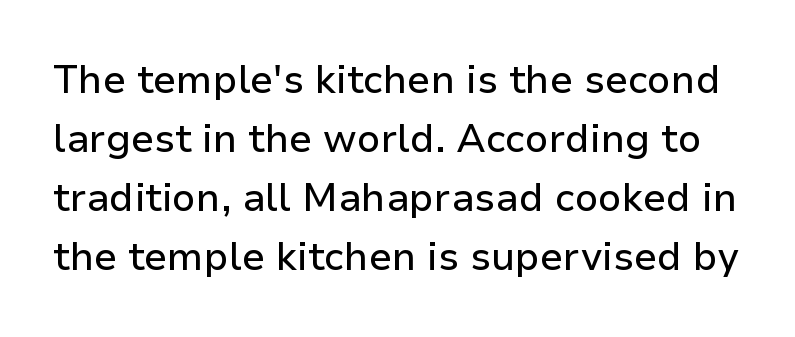
Q: Is the text italic (slanted)? A: No, it is upright.
Q: Is the typeface a serif or a sans-serif typeface? A: Sans-serif.
Q: Is the text underlined? A: No.
Q: Is the spacing between letters normal or unusually wide? A: Normal.
Q: Is the spacing between lines tight, normal or loose? A: Normal.
Q: Width (condensed, normal, or wide)? A: Normal.
Q: Stroke contrast? A: Low.
Q: x-height? A: Medium.
Q: Monospaced? A: No.
